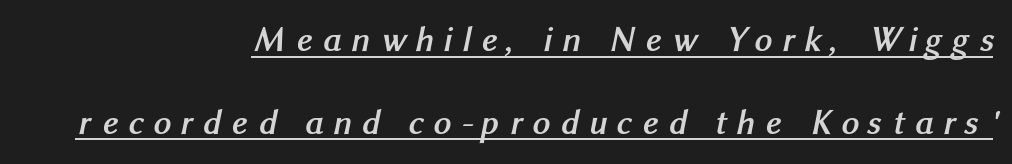
{"serif": "no", "bold": "yes", "weight": "semibold", "width": "normal", "stroke_contrast": "medium", "x_height": "medium", "monospaced": "no", "underline": "yes", "align": "right", "line_spacing": "loose", "line_spacing_ratio": 2.36, "letter_spacing": "wide", "letter_spacing_em": 0.28, "glyph_px": 35}
